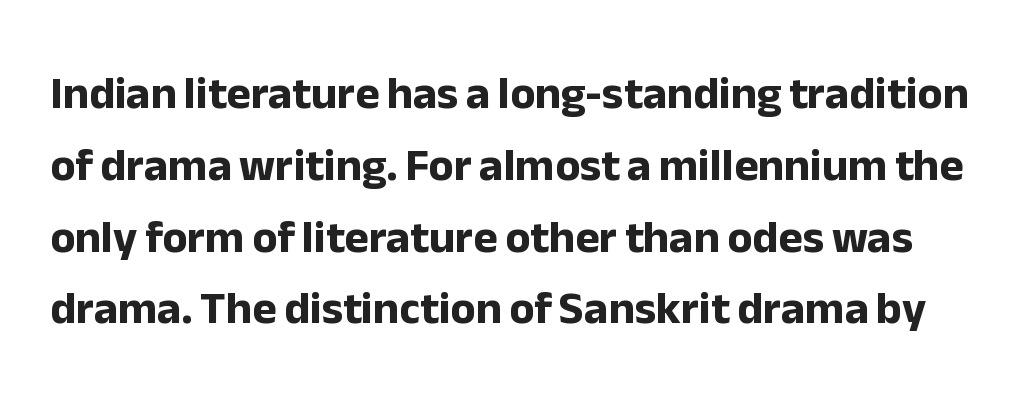
{"serif": "no", "italic": "no", "bold": "yes", "weight": "bold", "width": "normal", "stroke_contrast": "low", "x_height": "medium", "monospaced": "no", "underline": "no", "line_spacing": "normal", "line_spacing_ratio": 1.56, "letter_spacing": "normal", "letter_spacing_em": 0.0, "glyph_px": 46}
